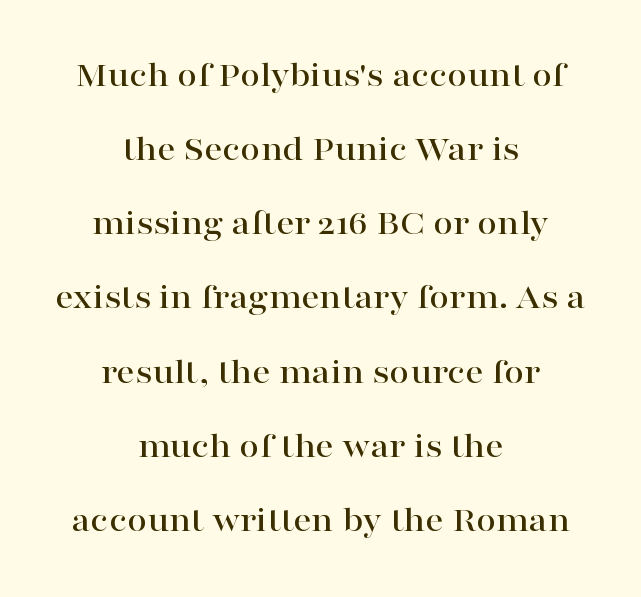
Spacing between characters is what you'd get straight out of the box. What kind of face is this? One with serifs. Underlining? Definitely not there. You could not count columns in this text — the font is proportionally spaced.
